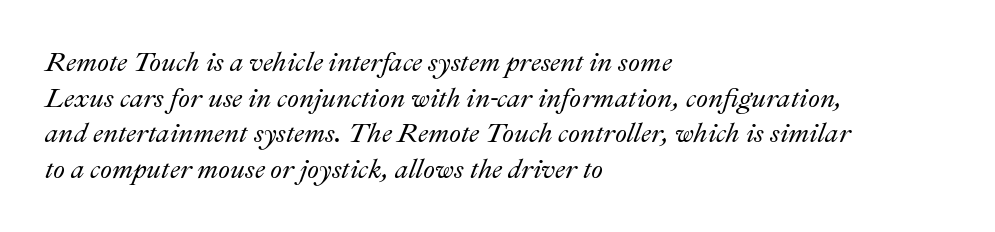
{"italic": "yes", "lean": "right", "slant_degrees": 22, "underline": "no", "align": "left", "line_spacing": "normal", "line_spacing_ratio": 1.32, "letter_spacing": "normal", "letter_spacing_em": 0.0, "glyph_px": 27}
